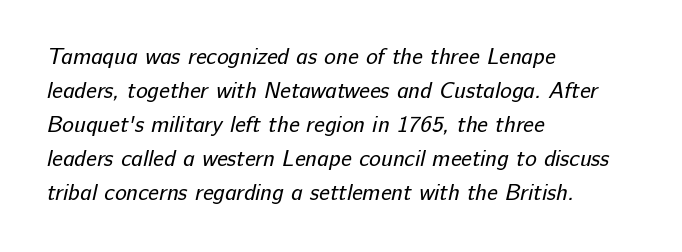
{"bold": "no", "underline": "no", "align": "left", "line_spacing": "normal", "line_spacing_ratio": 1.55, "letter_spacing": "normal", "letter_spacing_em": 0.0, "glyph_px": 22}
